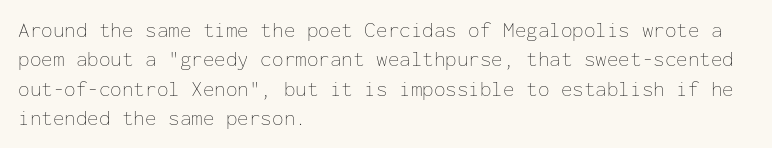
Q: Is the text bold? A: No.
Q: Is the text italic (slanted)? A: No, it is upright.
Q: Is the text underlined? A: No.
Q: How is the paragraph aligned? A: Left-aligned.
Q: Is the spacing between letters normal or unusually wide? A: Normal.
Q: Is the spacing between lines tight, normal or loose? A: Normal.
